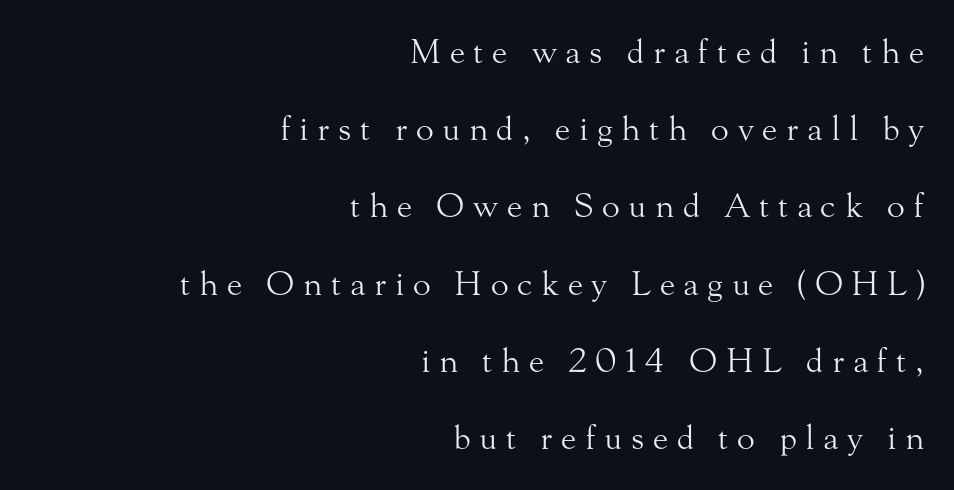
The image shows 33 px light serif type, upright; set right-aligned, loose line spacing (2.34x), unusually wide letter spacing (+0.26 em), not underlined; medium stroke contrast and a small x-height.
